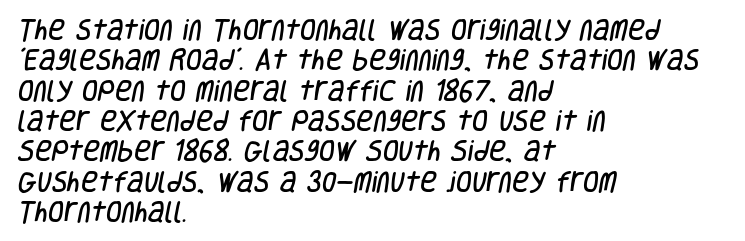
The image shows 23 px text type; set left-aligned, normal line spacing (1.32x), normal letter spacing, not underlined.
